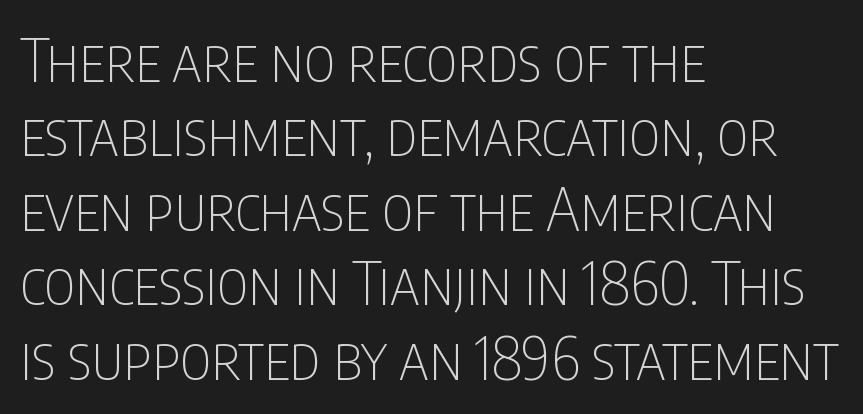
{"serif": "no", "italic": "no", "bold": "no", "weight": "thin", "width": "condensed", "stroke_contrast": "low", "x_height": "large", "monospaced": "no", "underline": "no", "align": "left", "line_spacing_ratio": 1.24, "letter_spacing": "normal", "letter_spacing_em": 0.0, "glyph_px": 60}
